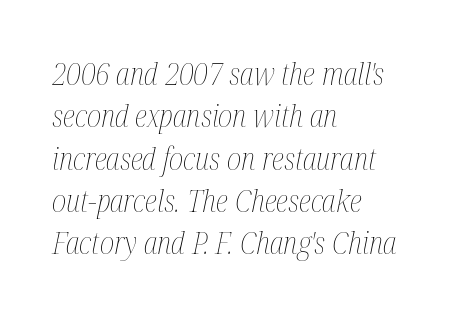
{"italic": "yes", "lean": "right", "slant_degrees": 12, "bold": "no", "weight": "thin", "width": "condensed", "stroke_contrast": "medium", "x_height": "medium", "monospaced": "no", "underline": "no", "align": "left", "line_spacing": "normal", "line_spacing_ratio": 1.41, "letter_spacing": "normal", "letter_spacing_em": 0.0, "glyph_px": 30}
